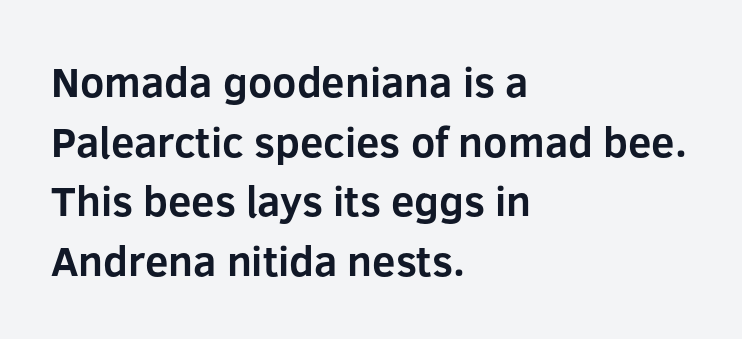
{"serif": "no", "italic": "no", "bold": "yes", "weight": "bold", "width": "normal", "stroke_contrast": "low", "x_height": "medium", "monospaced": "no", "underline": "no", "align": "left", "line_spacing": "normal", "line_spacing_ratio": 1.42, "letter_spacing": "normal", "letter_spacing_em": 0.0, "glyph_px": 42}
